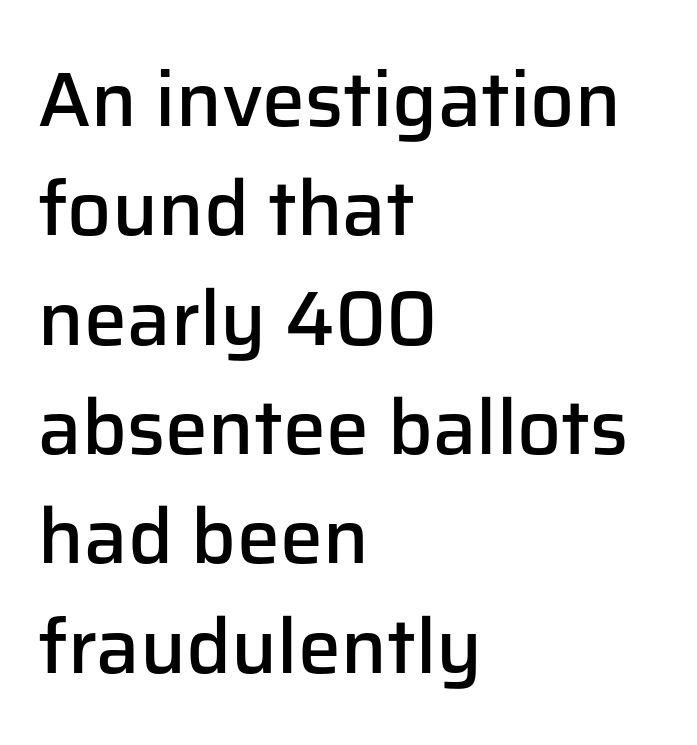
The image shows 77 px semibold sans-serif type, upright; set left-aligned, normal line spacing (1.42x), normal letter spacing, not underlined; low stroke contrast and a medium x-height.
